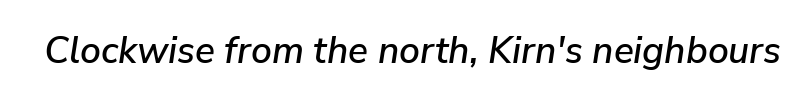
{"italic": "yes", "lean": "right", "slant_degrees": 9, "width": "normal", "stroke_contrast": "low", "x_height": "medium", "monospaced": "no", "underline": "no", "letter_spacing": "normal", "letter_spacing_em": 0.0, "glyph_px": 37}
